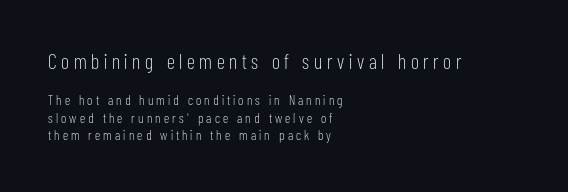
The image shows 21 px text type, upright; set left-aligned, normal line spacing (1.25x), unusually wide letter spacing (+0.22 em), not underlined; the first (top) block is 1.5x larger.
